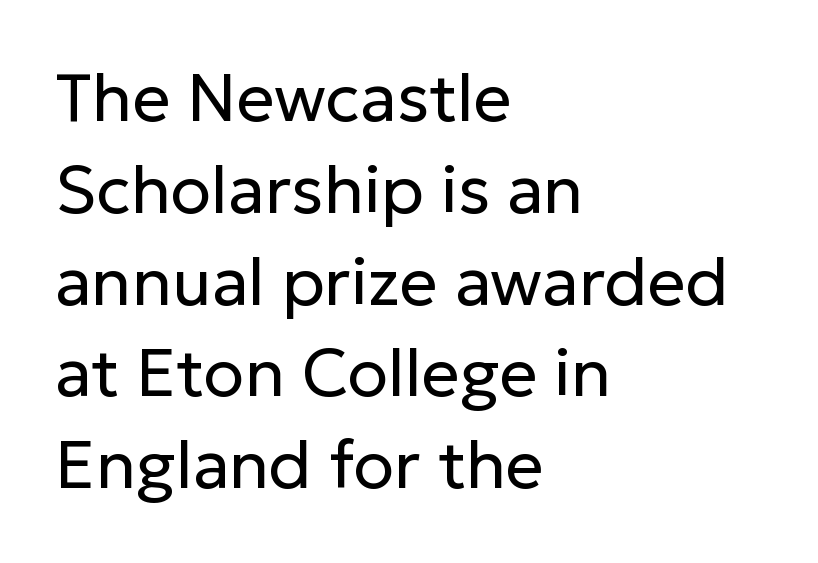
The image shows 67 px regular-weight sans-serif type, upright; set left-aligned, normal line spacing (1.37x), normal letter spacing, not underlined; low stroke contrast and a medium x-height.
